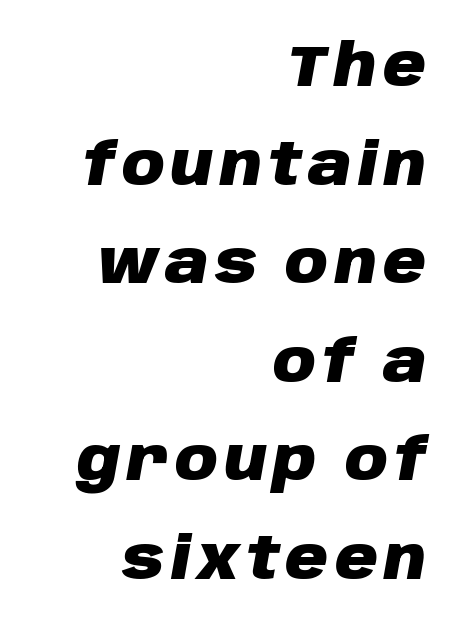
{"italic": "yes", "lean": "right", "slant_degrees": 10, "bold": "yes", "weight": "heavy", "width": "normal", "stroke_contrast": "low", "x_height": "large", "monospaced": "no", "underline": "no", "align": "right", "line_spacing": "normal", "line_spacing_ratio": 1.67, "glyph_px": 59}
